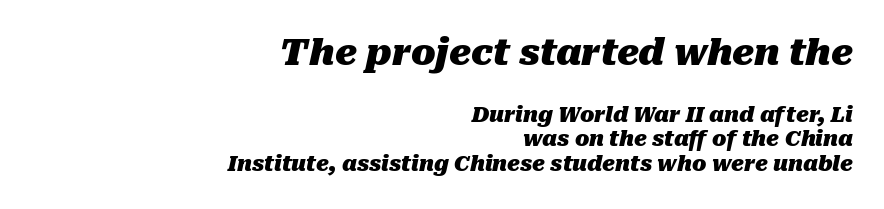
The image shows 36 px heavy type, italic (leaning right); set right-aligned, line spacing 1.17x, normal letter spacing, not underlined; the first (top) block is 1.71x larger; medium stroke contrast and a medium x-height.
